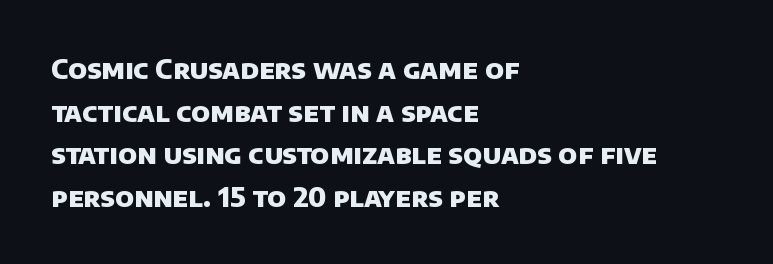
The face used here has the dense, thick strokes of a bold. Words float on clear page, feet unadorned. Typeset ragged right — the left edge is the straight one. Summary of vertical rhythm: regular, with standard interline spacing. Tracking here is standard; glyphs follow each other at the usual distance.
